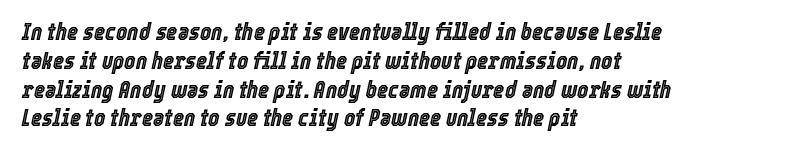
Q: Is the text italic (slanted)? A: Yes, it leans right by about 12 degrees.
Q: Is the text underlined? A: No.
Q: How is the paragraph aligned? A: Left-aligned.
Q: Is the spacing between letters normal or unusually wide? A: Normal.
